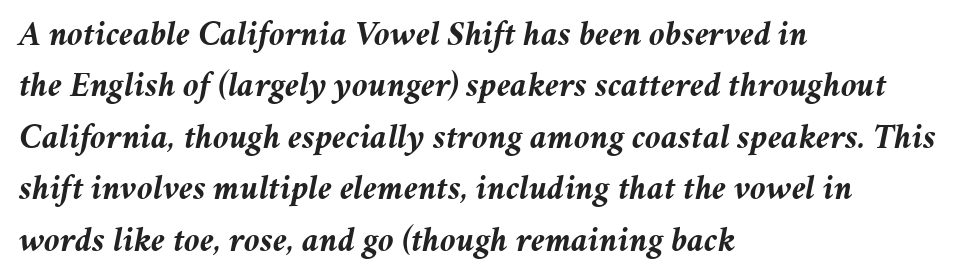
{"italic": "yes", "lean": "right", "slant_degrees": 11, "bold": "yes", "weight": "semibold", "width": "normal", "stroke_contrast": "medium", "x_height": "medium", "monospaced": "no", "underline": "no", "align": "left", "line_spacing": "normal", "line_spacing_ratio": 1.47, "letter_spacing": "normal", "letter_spacing_em": 0.0, "glyph_px": 35}
